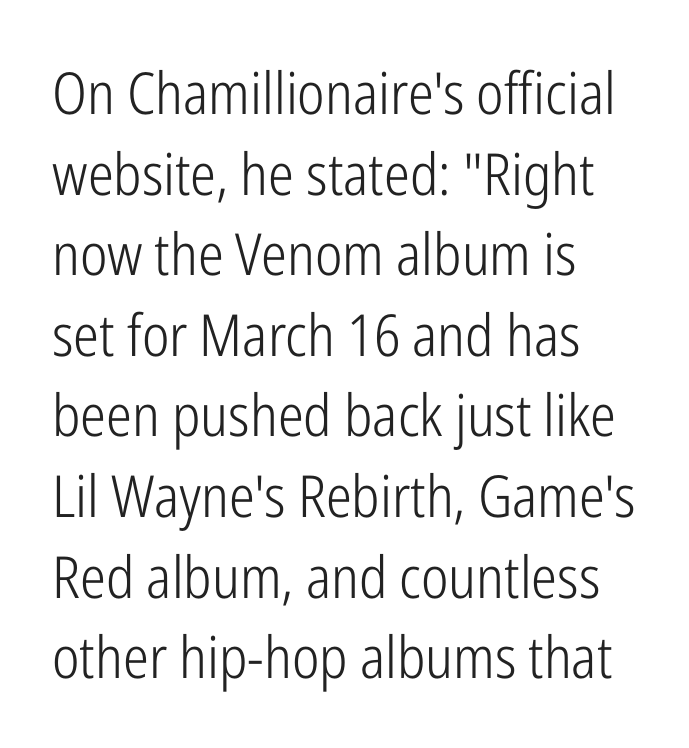
Visually the block forms a straight wall on the left and a jagged coastline on the right. Rendered with straight, roman letterforms. You can tell from the bare stems that sans-serif type was used. Proportional: the letters do not fall into vertical columns. The block of text has a typical density, with ordinary space between rows.
